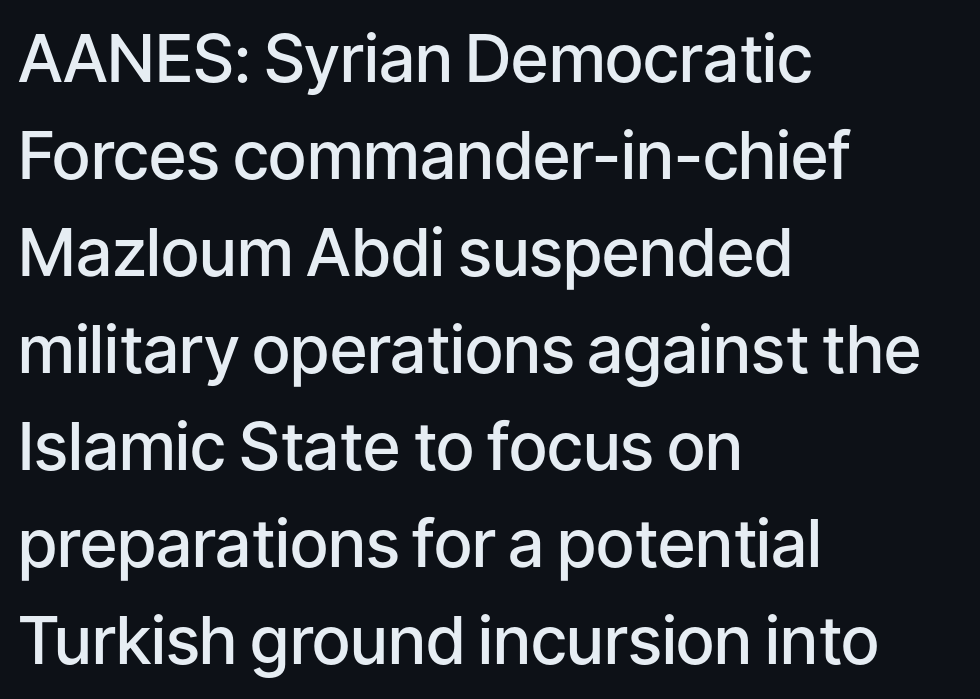
{"serif": "no", "italic": "no", "bold": "semi", "weight": "semibold", "width": "normal", "stroke_contrast": "low", "x_height": "medium", "monospaced": "no", "underline": "no", "align": "left", "line_spacing": "normal", "line_spacing_ratio": 1.47, "letter_spacing": "normal", "letter_spacing_em": 0.0, "glyph_px": 66}
